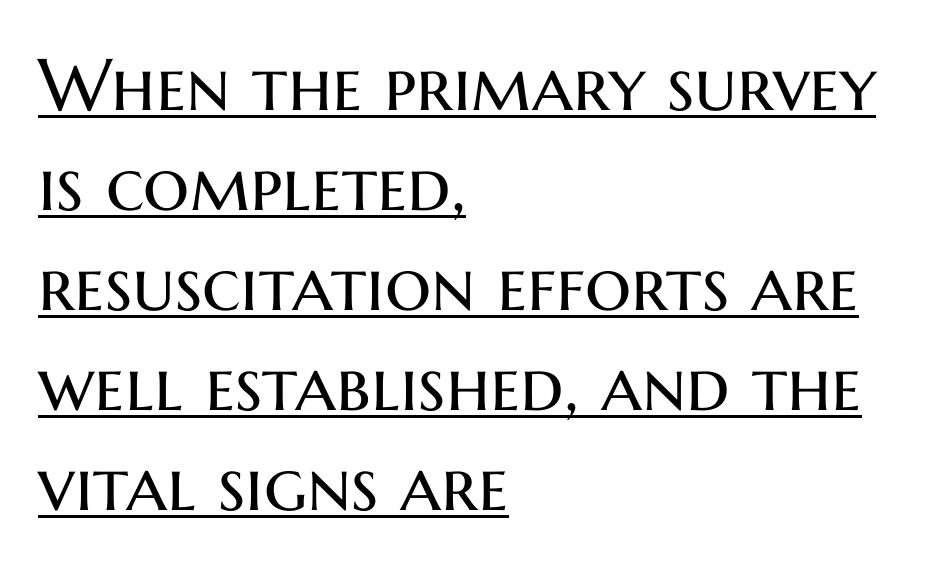
Q: Is the text bold? A: No.
Q: Is the text italic (slanted)? A: No, it is upright.
Q: Is the typeface a serif or a sans-serif typeface? A: Sans-serif.
Q: Is the text underlined? A: Yes.
Q: How is the paragraph aligned? A: Left-aligned.
Q: Is the spacing between letters normal or unusually wide? A: Normal.
Q: Is the spacing between lines tight, normal or loose? A: Normal.
Q: Width (condensed, normal, or wide)? A: Normal.
Q: Stroke contrast? A: Medium.
Q: x-height? A: Medium.
Q: Monospaced? A: No.
